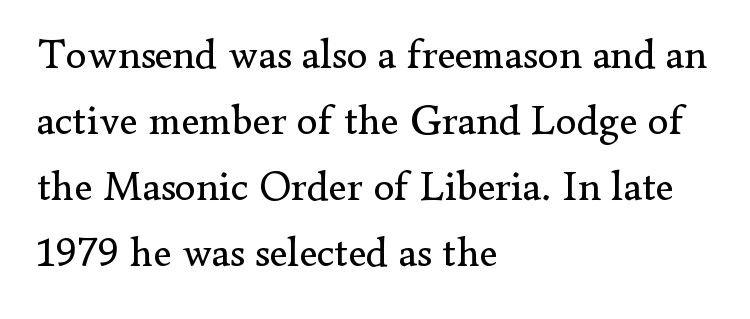
{"serif": "yes", "italic": "no", "bold": "no", "weight": "regular", "width": "normal", "stroke_contrast": "low", "x_height": "small", "monospaced": "no", "underline": "no", "align": "left", "line_spacing": "normal", "line_spacing_ratio": 1.57, "letter_spacing": "normal", "letter_spacing_em": 0.0, "glyph_px": 42}
